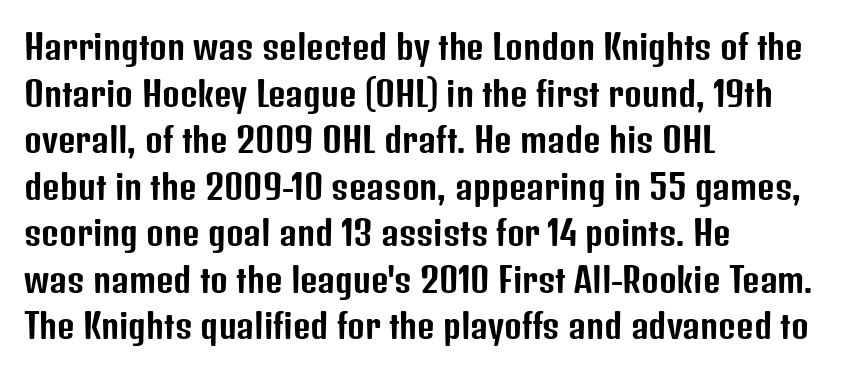
Beneath every word, the page is bare. Proportional: the letters do not fall into vertical columns. Compared with a centered layout, this one pins lines to the left instead. Is this a sans? Yes — the strokes have no serifs.
